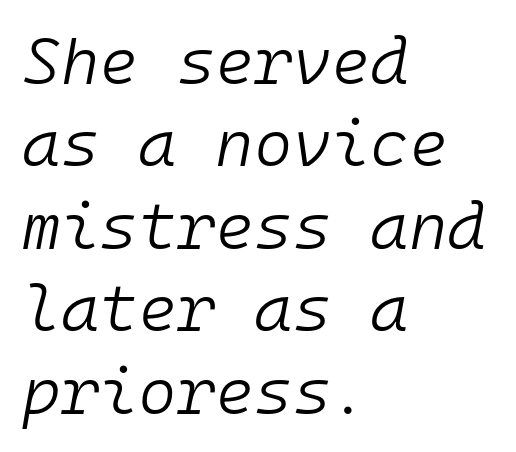
Q: Is the text bold? A: No.
Q: Is the text italic (slanted)? A: Yes, it leans right by about 10 degrees.
Q: Is the text underlined? A: No.
Q: How is the paragraph aligned? A: Left-aligned.
Q: Is the spacing between letters normal or unusually wide? A: Normal.
Q: Is the spacing between lines tight, normal or loose? A: Normal.
Q: Width (condensed, normal, or wide)? A: Normal.
Q: Stroke contrast? A: Low.
Q: x-height? A: Medium.
Q: Monospaced? A: Yes.
